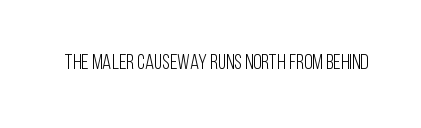
{"italic": "no", "bold": "no", "underline": "no", "letter_spacing": "normal", "letter_spacing_em": 0.0, "glyph_px": 21}
